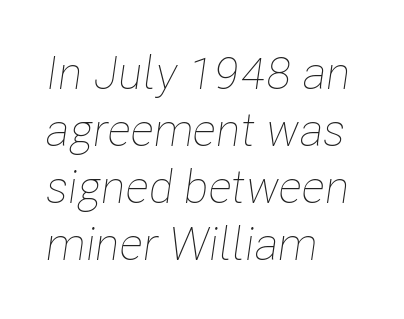
{"italic": "yes", "lean": "right", "slant_degrees": 8, "bold": "no", "weight": "thin", "width": "condensed", "stroke_contrast": "low", "x_height": "medium", "monospaced": "no", "underline": "no", "align": "left", "line_spacing_ratio": 1.24, "letter_spacing": "normal", "letter_spacing_em": 0.0, "glyph_px": 46}
